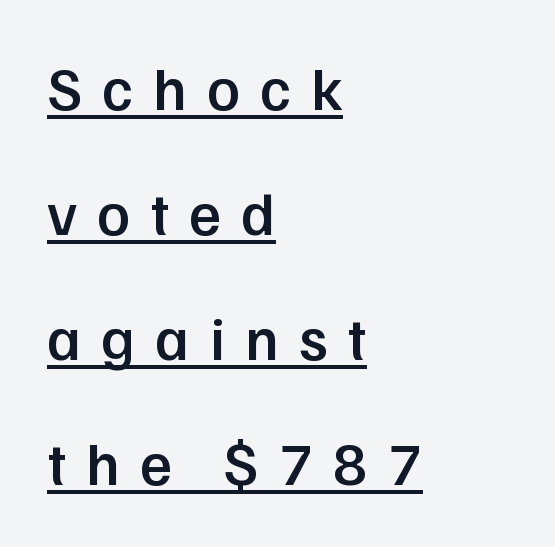
The image shows 61 px semibold sans-serif type, upright; set left-aligned, loose line spacing (2.05x), unusually wide letter spacing (+0.33 em), underlined; low stroke contrast and a medium x-height.
